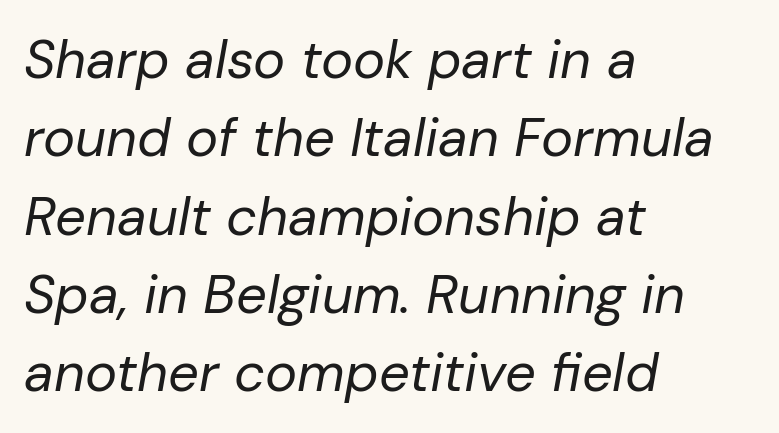
{"italic": "yes", "lean": "right", "slant_degrees": 10, "bold": "no", "weight": "regular", "width": "normal", "stroke_contrast": "low", "x_height": "medium", "monospaced": "no", "underline": "no", "align": "left", "line_spacing": "normal", "line_spacing_ratio": 1.45, "letter_spacing": "normal", "letter_spacing_em": 0.0, "glyph_px": 54}
